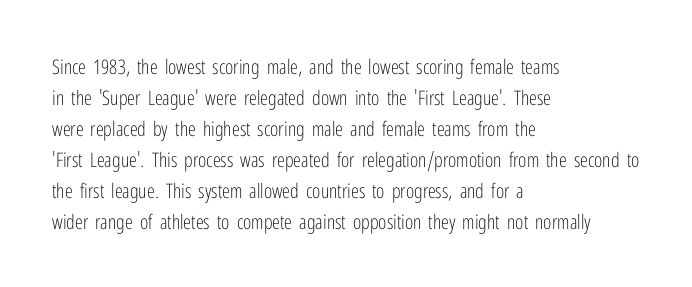
The face looks like a standard text weight, possibly lighter. The type is set solid horizontally, with unmodified tracking. The lettering stays uniformly vertical, giving the passage a roman look. Leading: standard. Casual observation: everything's shoved over to the left.
